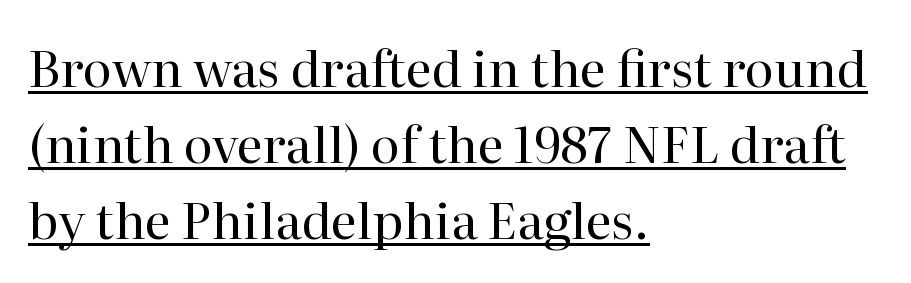
{"serif": "yes", "italic": "no", "bold": "no", "weight": "regular", "width": "normal", "stroke_contrast": "high", "x_height": "medium", "monospaced": "no", "underline": "yes", "align": "left", "line_spacing": "normal", "line_spacing_ratio": 1.52, "letter_spacing": "normal", "letter_spacing_em": 0.0, "glyph_px": 50}
